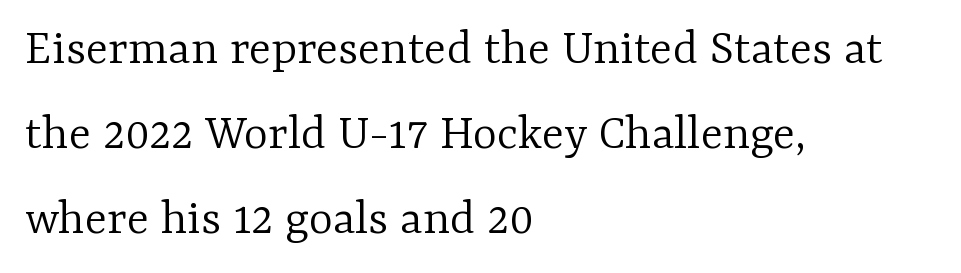
Note the varied advance widths — an 'i' is clearly narrower than an 'm'. The space beneath each line is pristine and unruled. How would I describe the line gaps? Plain and ordinary. Nobody touched the tracking dial on this one.
